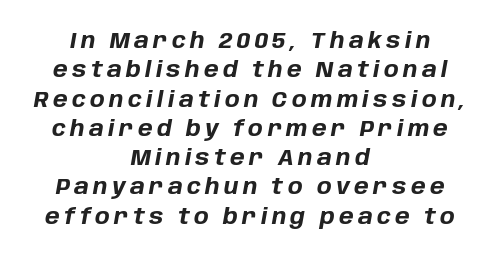
Q: Is the text bold? A: Yes.
Q: Is the text italic (slanted)? A: Yes, it leans right by about 10 degrees.
Q: Is the text underlined? A: No.
Q: How is the paragraph aligned? A: Centered.
Q: Is the spacing between letters normal or unusually wide? A: Unusually wide.
Q: Is the spacing between lines tight, normal or loose? A: Normal.
